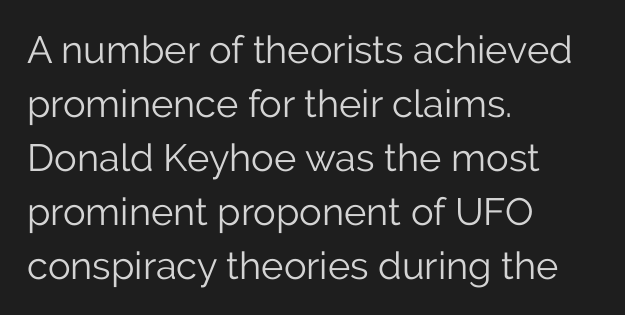
The rendering anchors every line to the left-hand side. Decoration check: the copy has no underline. The face used here is a sans, in the tradition of grotesques and geometrics. How would I describe the line gaps? Plain and ordinary. Vertical stems look standard width or narrower in stroke.
